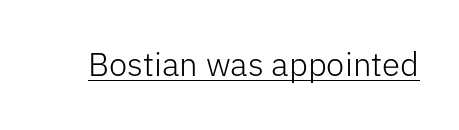
Unlike italic type, these characters show no tilt at all. Do the characters align in a grid? No, the font is proportional. Ink coverage per letter is moderate at most. Nothing sits at the stroke ends, so this counts as sans-serif. Quick note: underline on. These lines keep a tight, regular rhythm from letter to letter.
